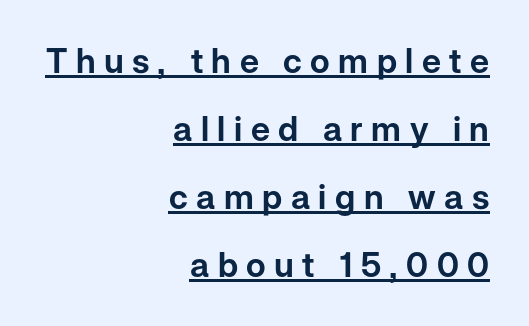
Q: Is the text italic (slanted)? A: No, it is upright.
Q: Is the typeface a serif or a sans-serif typeface? A: Sans-serif.
Q: Is the text underlined? A: Yes.
Q: How is the paragraph aligned? A: Right-aligned.
Q: Is the spacing between letters normal or unusually wide? A: Unusually wide.
Q: Is the spacing between lines tight, normal or loose? A: Loose.
Q: Width (condensed, normal, or wide)? A: Normal.
Q: Stroke contrast? A: Low.
Q: x-height? A: Medium.
Q: Monospaced? A: No.
